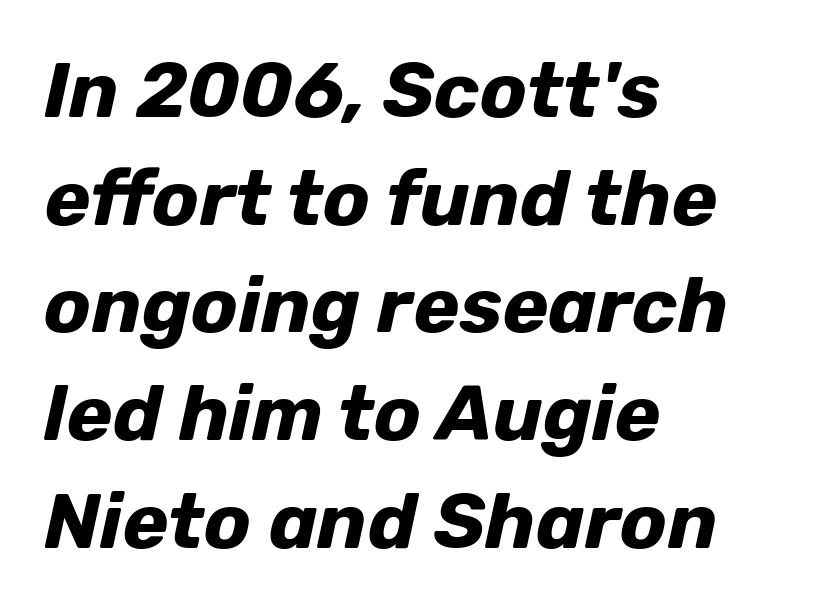
Q: Is the text bold? A: Yes.
Q: Is the text italic (slanted)? A: Yes, it leans right by about 12 degrees.
Q: Is the text underlined? A: No.
Q: How is the paragraph aligned? A: Left-aligned.
Q: Is the spacing between letters normal or unusually wide? A: Normal.
Q: Is the spacing between lines tight, normal or loose? A: Normal.
Q: Width (condensed, normal, or wide)? A: Normal.
Q: Stroke contrast? A: Low.
Q: x-height? A: Medium.
Q: Monospaced? A: No.
